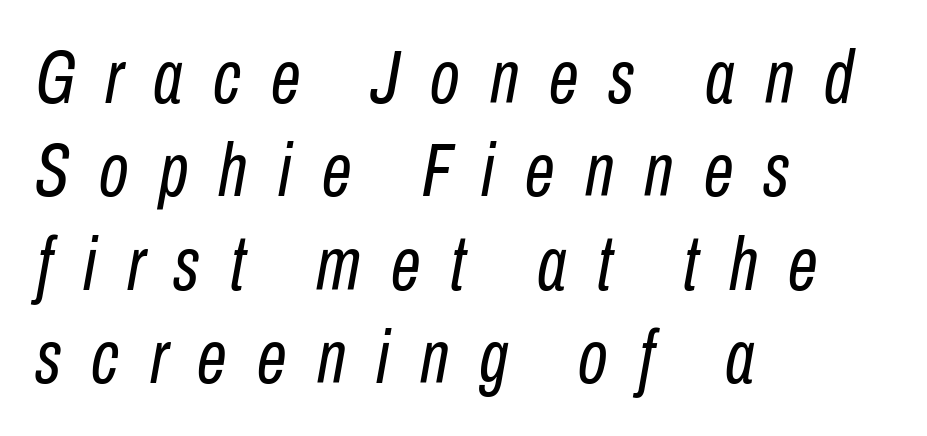
The image shows 76 px regular-weight, condensed type, italic (leaning right); set left-aligned, line spacing 1.23x, unusually wide letter spacing (+0.4 em), not underlined; low stroke contrast and a medium x-height.
